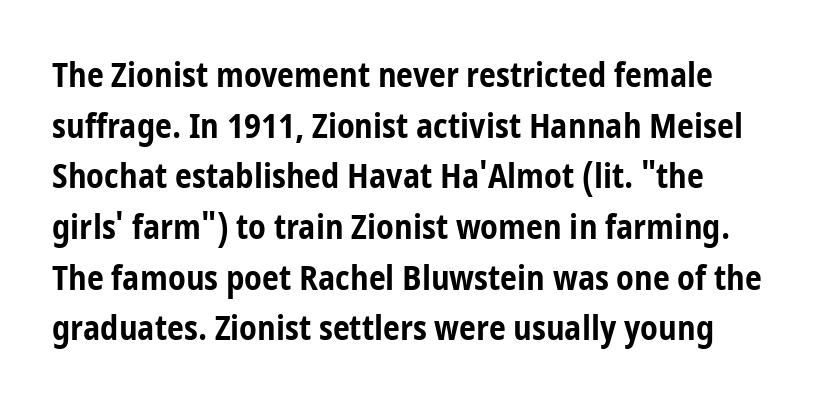
The image shows 34 px bold, condensed sans-serif type, upright; set normal line spacing (1.49x), normal letter spacing, not underlined; low stroke contrast and a medium x-height.
